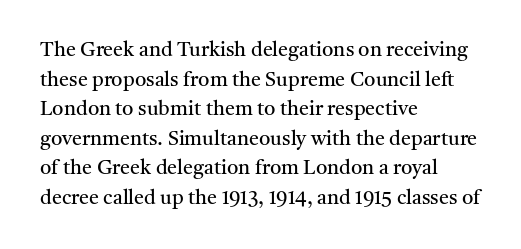
Compared with a typical body face, this is equally light or lighter still. The line texture is even and compact thanks to regular tracking. The space directly below the letters is spotless. Nope, not italic — everything's standing straight.
